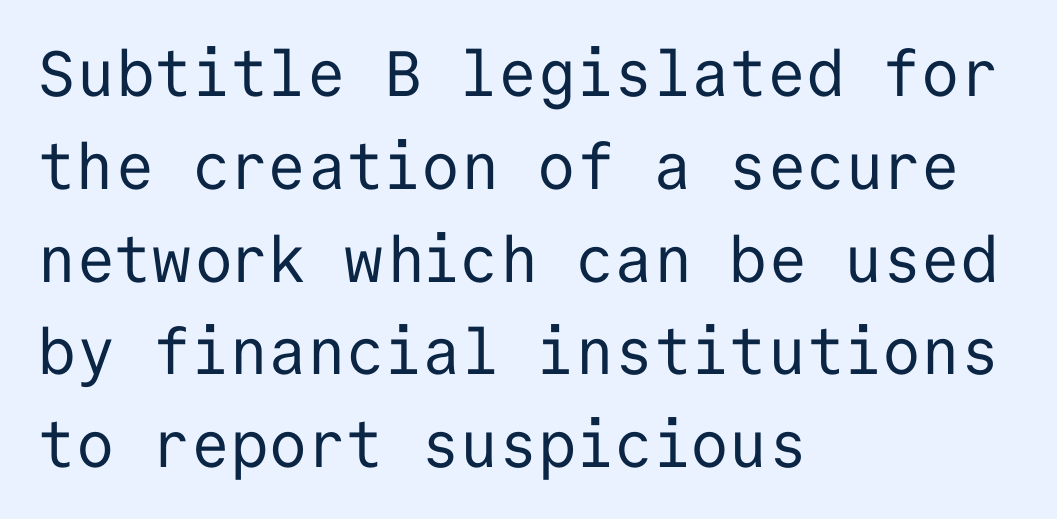
{"serif": "no", "italic": "no", "bold": "no", "weight": "regular", "width": "normal", "stroke_contrast": "low", "x_height": "medium", "monospaced": "yes", "underline": "no", "align": "left", "line_spacing": "normal", "line_spacing_ratio": 1.45, "letter_spacing": "normal", "letter_spacing_em": 0.0, "glyph_px": 64}
